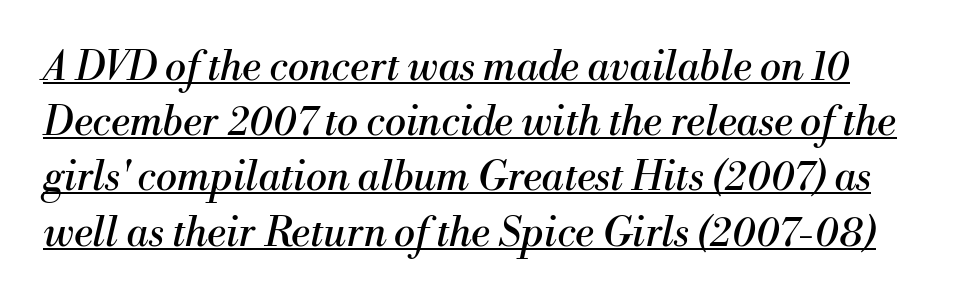
You could not count columns in this text — the font is proportionally spaced. Inter-character spacing is left at the font's built-in metrics. Rows of type keep a routine distance in the vertical direction. Slanted lettering throughout. The typeface chosen for these lines features serifs. The string is rendered with underlining switched on.
